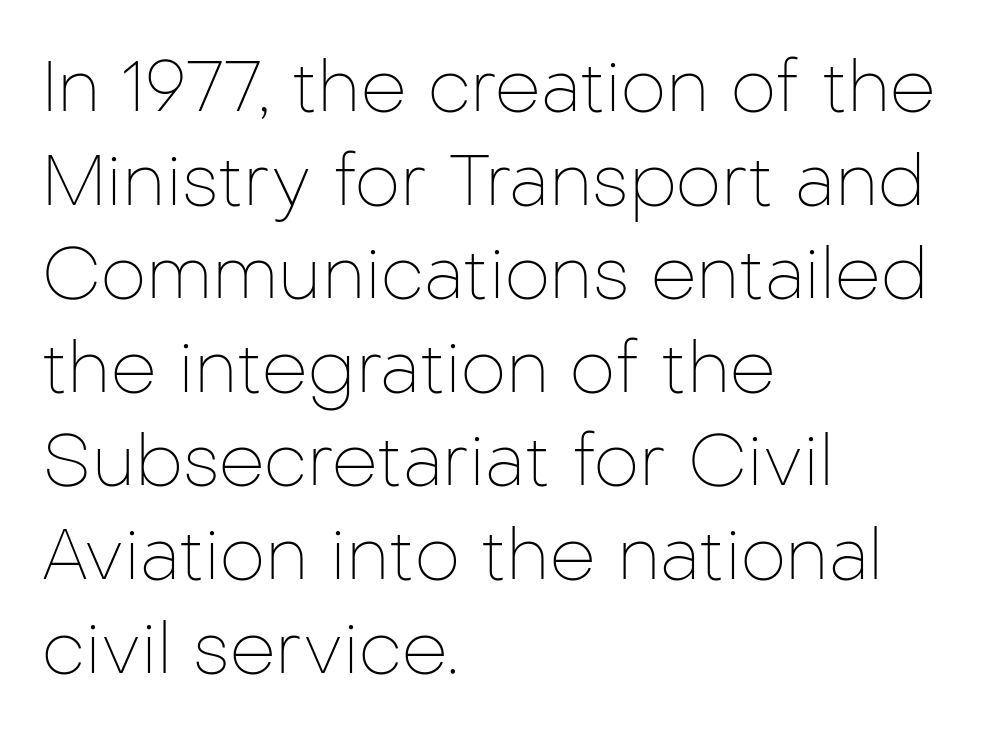
{"serif": "no", "italic": "no", "bold": "no", "weight": "thin", "width": "normal", "stroke_contrast": "low", "x_height": "medium", "monospaced": "no", "underline": "no", "align": "left", "line_spacing": "normal", "line_spacing_ratio": 1.3, "letter_spacing": "normal", "letter_spacing_em": 0.0, "glyph_px": 72}
